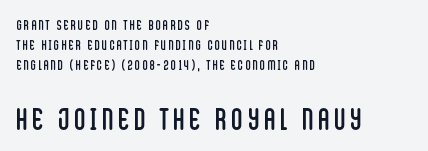
{"serif": "no", "italic": "no", "bold": "no", "weight": "regular", "width": "condensed", "stroke_contrast": "low", "x_height": "large", "monospaced": "no", "underline": "no", "align": "left", "line_spacing": "normal", "line_spacing_ratio": 1.43, "larger_block": "second", "size_ratio": 2.21, "glyph_px": 31}
